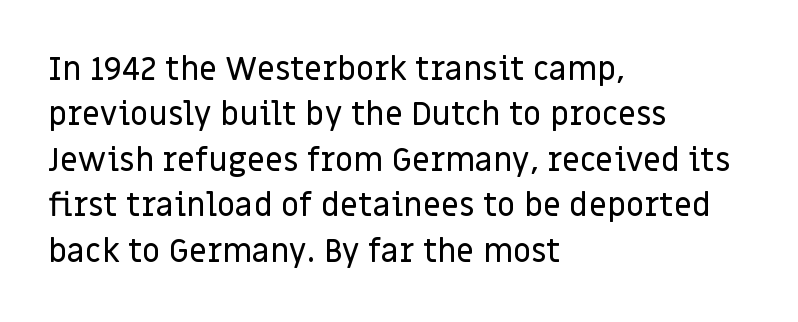
{"serif": "no", "italic": "no", "width": "normal", "stroke_contrast": "low", "x_height": "large", "monospaced": "no", "underline": "no", "align": "left", "line_spacing": "normal", "line_spacing_ratio": 1.42, "letter_spacing": "normal", "letter_spacing_em": 0.0, "glyph_px": 32}
